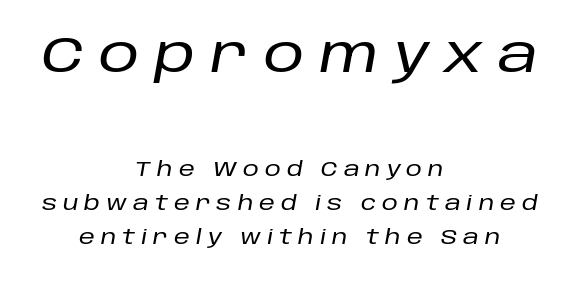
Q: Is the text italic (slanted)? A: Yes, it leans right by about 10 degrees.
Q: Is the text underlined? A: No.
Q: How is the paragraph aligned? A: Centered.
Q: Is the spacing between letters normal or unusually wide? A: Unusually wide.
Q: Which block of text is set in a larger size, the first (top) or the second (bottom)? A: The first (top) one.
Q: Width (condensed, normal, or wide)? A: Normal.
Q: Stroke contrast? A: Low.
Q: x-height? A: Large.
Q: Monospaced? A: No.
